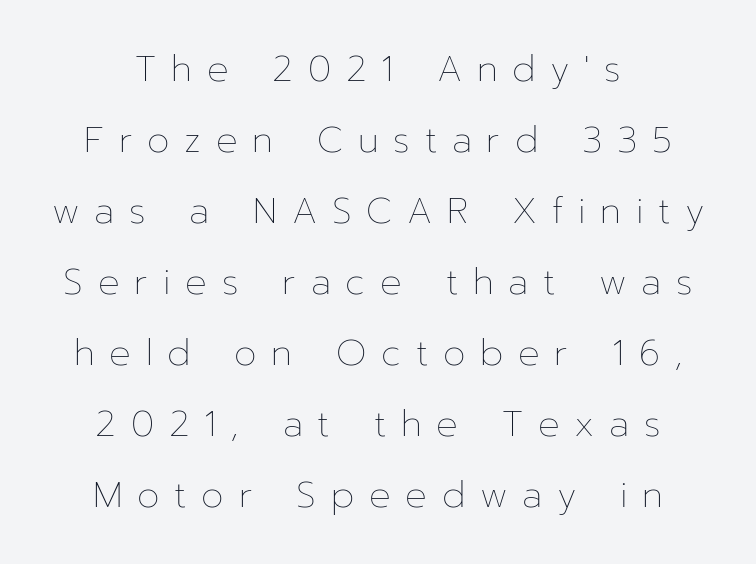
{"italic": "no", "bold": "no", "weight": "thin", "width": "normal", "stroke_contrast": "low", "x_height": "medium", "monospaced": "no", "underline": "no", "align": "center", "line_spacing": "loose", "line_spacing_ratio": 1.97, "letter_spacing": "wide", "letter_spacing_em": 0.41, "glyph_px": 36}
